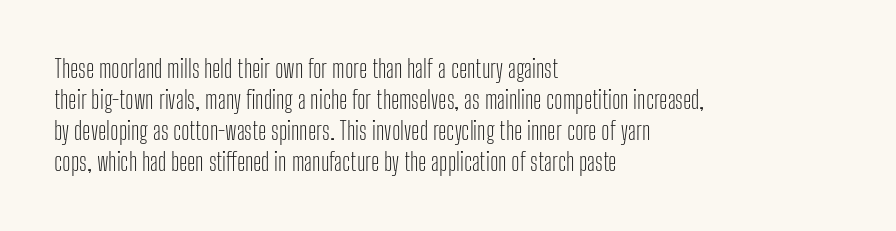
{"italic": "no", "bold": "no", "underline": "no", "align": "left", "line_spacing": "normal", "line_spacing_ratio": 1.29, "letter_spacing": "normal", "letter_spacing_em": 0.0, "glyph_px": 24}
